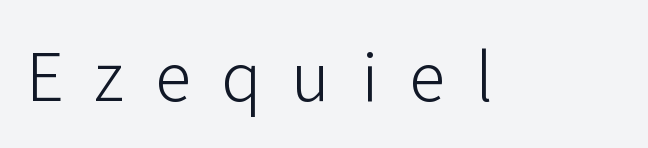
{"serif": "no", "italic": "no", "bold": "no", "weight": "light", "width": "normal", "stroke_contrast": "low", "x_height": "medium", "monospaced": "no", "underline": "no", "letter_spacing": "wide", "letter_spacing_em": 0.42, "glyph_px": 73}
